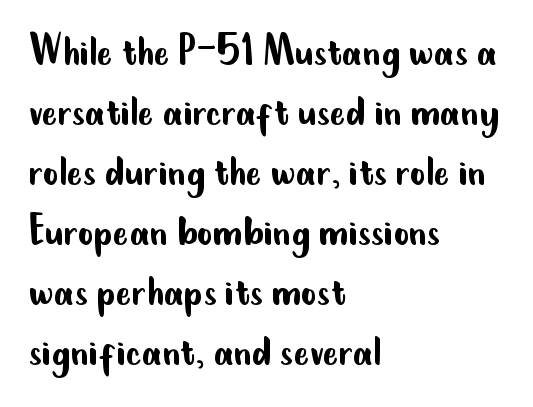
The image shows 48 px regular-weight, condensed sans-serif type, upright; set left-aligned, normal line spacing (1.25x), normal letter spacing, not underlined; low stroke contrast and a small x-height.
